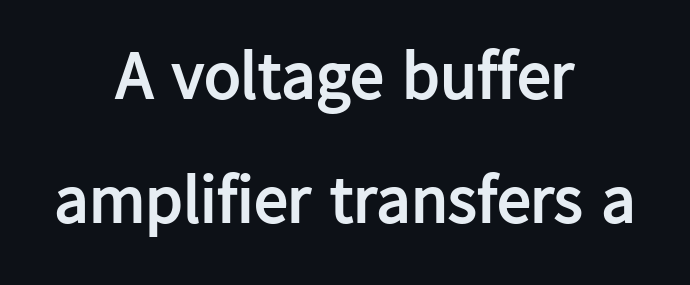
Is the block centered? Yes — each line is placed symmetrically about the middle. A full-strength bold gives these letters their thick strokes. Every character sits straight up, as roman type does. Here the glyphs are tracked normally, forming tight word shapes. The rendering uses natural spacing where letterforms have individual widths.
